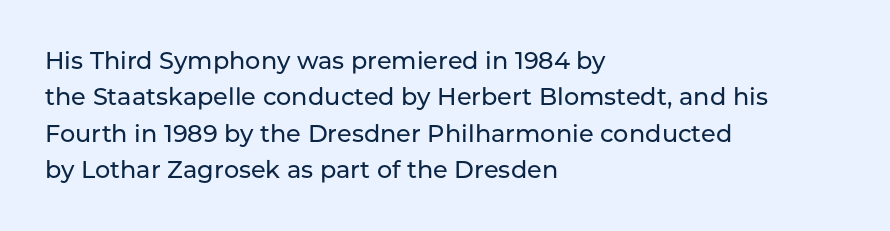
A normal amount of white space separates one row of letters from the next. Is there any slant? The stems are plumb. Nobody touched the tracking dial on this one. Quick note: underline off.
